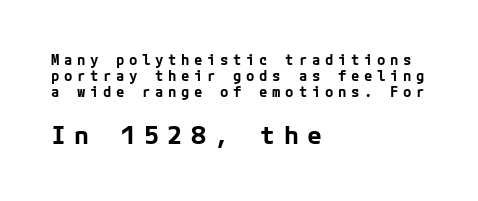
The image shows 25 px bold type, upright; set left-aligned, tight line spacing (1.14x), unusually wide letter spacing (+0.33 em), not underlined; the second (bottom) block is 1.79x larger.
